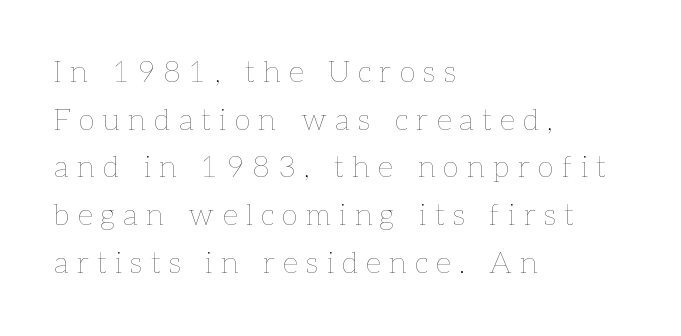
{"italic": "no", "bold": "no", "weight": "thin", "width": "normal", "stroke_contrast": "low", "x_height": "medium", "monospaced": "no", "underline": "no", "align": "left", "line_spacing": "normal", "line_spacing_ratio": 1.59, "letter_spacing": "wide", "letter_spacing_em": 0.28, "glyph_px": 30}
